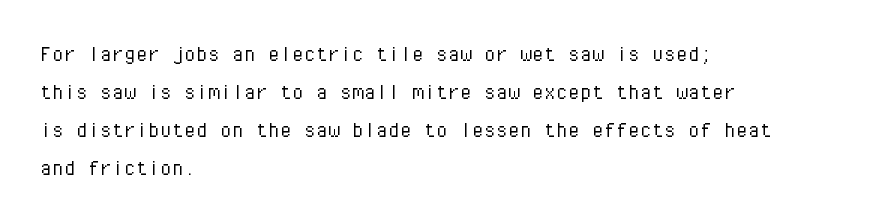
The image shows 24 px text type, upright; set left-aligned, normal line spacing (1.58x), normal letter spacing, not underlined.
